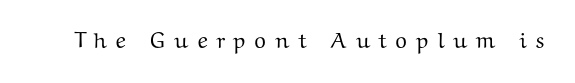
{"italic": "no", "underline": "no", "letter_spacing": "wide", "letter_spacing_em": 0.37, "glyph_px": 22}
